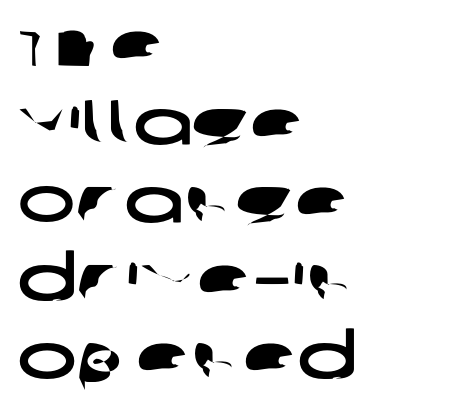
Q: Is the typeface a serif or a sans-serif typeface? A: Sans-serif.
Q: Is the text underlined? A: No.
Q: How is the paragraph aligned? A: Left-aligned.
Q: Is the spacing between letters normal or unusually wide? A: Normal.
Q: Width (condensed, normal, or wide)? A: Wide.
Q: Stroke contrast? A: Low.
Q: x-height? A: Large.
Q: Monospaced? A: No.
